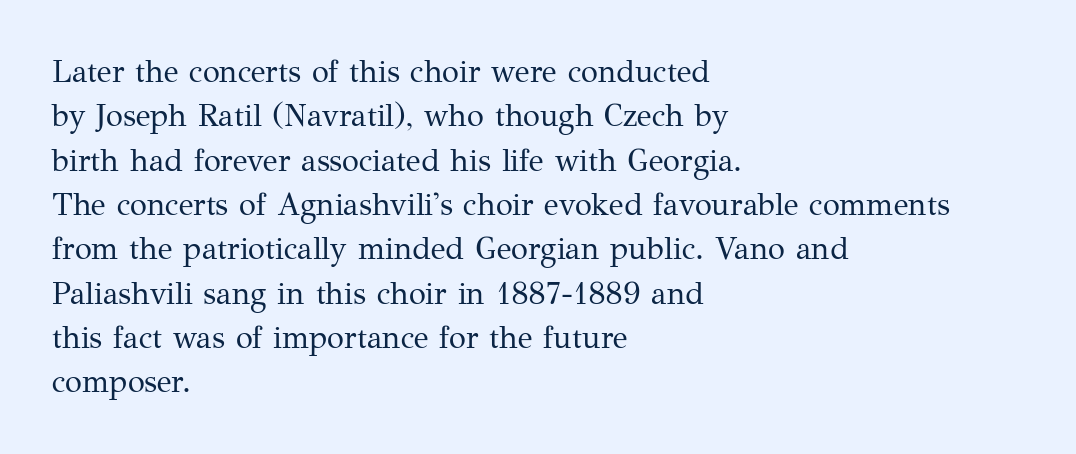
The image shows 31 px regular-weight serif type, upright; set left-aligned, normal line spacing (1.43x), normal letter spacing, not underlined; medium stroke contrast and a medium x-height.
